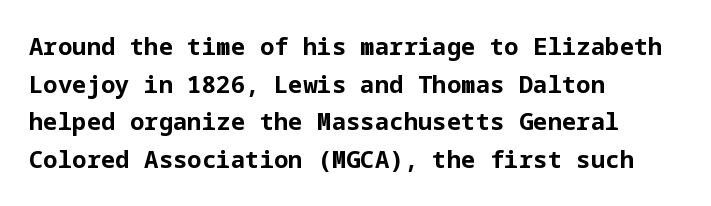
Heavy, bold letterforms. Quick note: underline off. The space between consecutive lines is moderate. This is roman type, the default non-slanted kind. The compositor pushed each line to the left boundary.
